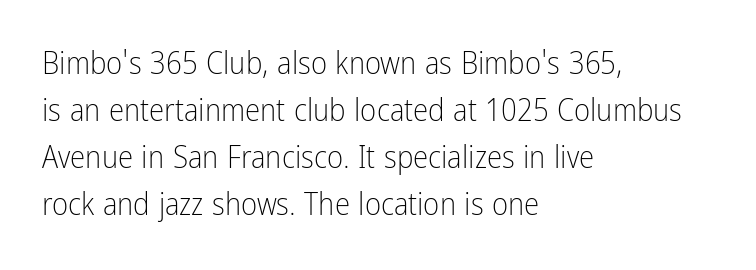
{"serif": "no", "italic": "no", "bold": "no", "weight": "light", "width": "condensed", "stroke_contrast": "low", "x_height": "medium", "monospaced": "no", "underline": "no", "align": "left", "line_spacing": "normal", "line_spacing_ratio": 1.52, "letter_spacing": "normal", "letter_spacing_em": 0.0, "glyph_px": 31}
